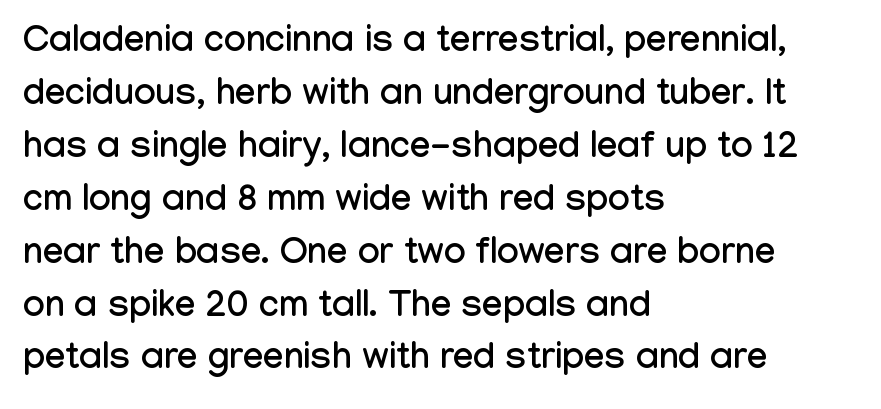
The image shows 37 px condensed sans-serif type, upright; set left-aligned, normal line spacing (1.43x), normal letter spacing, not underlined; low stroke contrast and a medium x-height.
